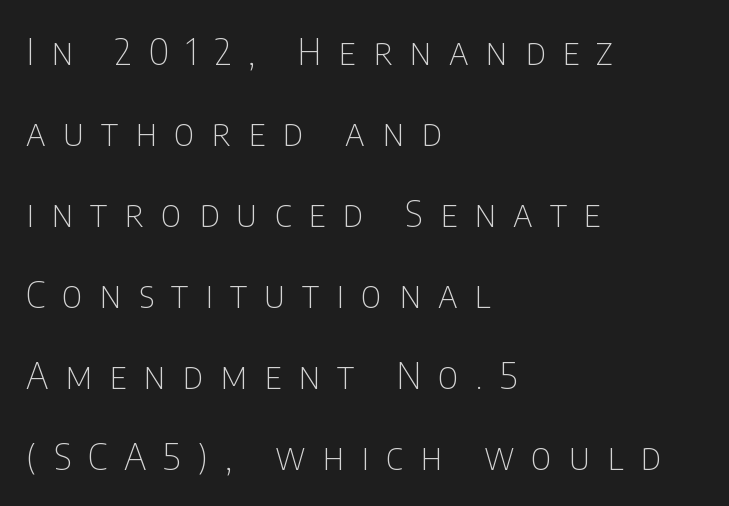
The image shows 37 px thin, condensed sans-serif type, upright; set left-aligned, loose line spacing (2.19x), unusually wide letter spacing (+0.46 em), not underlined; low stroke contrast and a large x-height.
